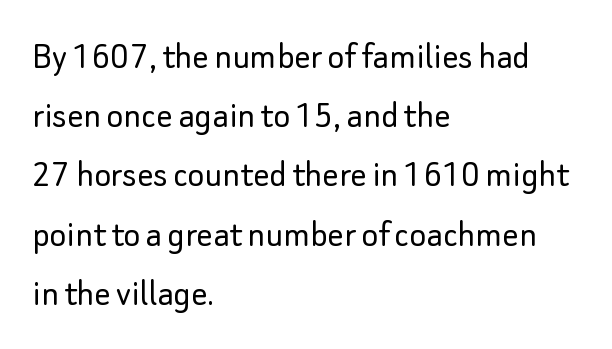
{"serif": "no", "italic": "no", "bold": "no", "weight": "light", "width": "normal", "stroke_contrast": "low", "x_height": "small", "monospaced": "no", "underline": "no", "align": "left", "line_spacing": "normal", "line_spacing_ratio": 1.48, "letter_spacing": "normal", "letter_spacing_em": 0.0, "glyph_px": 40}
